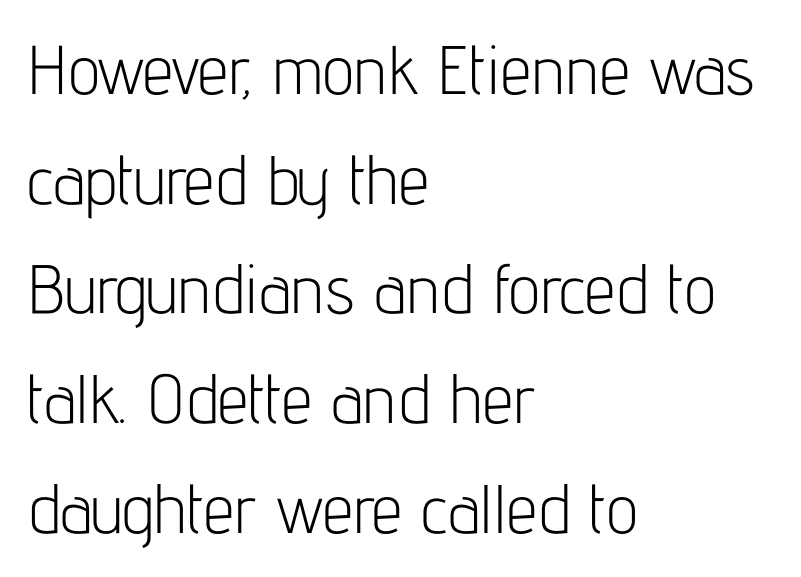
Q: Is the text bold? A: No.
Q: Is the text italic (slanted)? A: No, it is upright.
Q: Is the typeface a serif or a sans-serif typeface? A: Sans-serif.
Q: Is the text underlined? A: No.
Q: How is the paragraph aligned? A: Left-aligned.
Q: Is the spacing between letters normal or unusually wide? A: Normal.
Q: Is the spacing between lines tight, normal or loose? A: Normal.
Q: Width (condensed, normal, or wide)? A: Condensed.
Q: Stroke contrast? A: Low.
Q: x-height? A: Medium.
Q: Monospaced? A: No.
